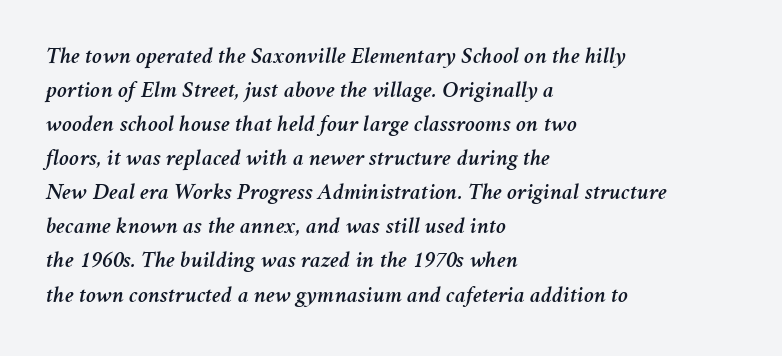
One glance says typical: line gaps are just what's usual. A typesetter would mark this as italic. You could call the tracking neutral — neither tight nor loose. Lines of text with bare space underneath.
